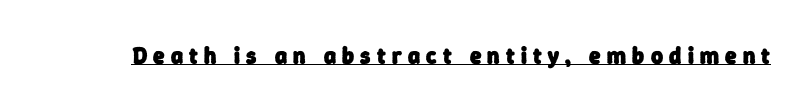
{"bold": "yes", "underline": "yes", "letter_spacing": "wide", "letter_spacing_em": 0.27, "glyph_px": 23}
